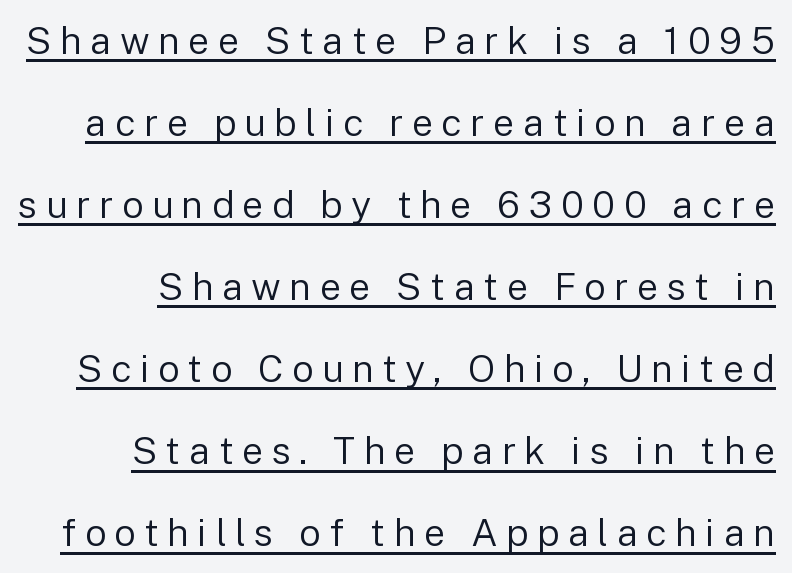
The image shows 38 px regular-weight sans-serif type, upright; set right-aligned, loose line spacing (2.16x), unusually wide letter spacing (+0.22 em), underlined; low stroke contrast and a medium x-height.
